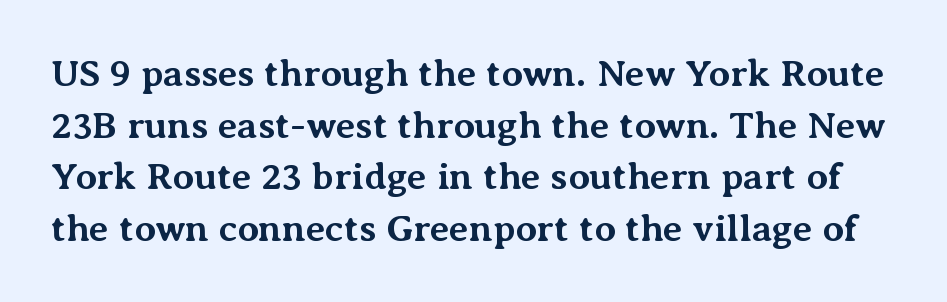
Q: Is the text bold? A: Yes.
Q: Is the text italic (slanted)? A: No, it is upright.
Q: Is the typeface a serif or a sans-serif typeface? A: Serif.
Q: Is the text underlined? A: No.
Q: Is the spacing between letters normal or unusually wide? A: Normal.
Q: Is the spacing between lines tight, normal or loose? A: Normal.
Q: Width (condensed, normal, or wide)? A: Normal.
Q: Stroke contrast? A: Medium.
Q: x-height? A: Medium.
Q: Monospaced? A: No.
